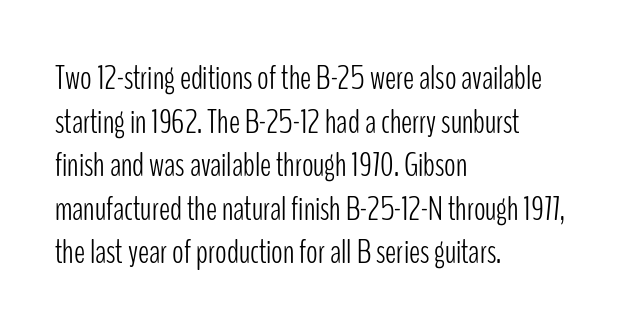
{"serif": "no", "italic": "no", "bold": "no", "weight": "light", "width": "condensed", "stroke_contrast": "low", "x_height": "medium", "monospaced": "no", "underline": "no", "align": "left", "line_spacing": "normal", "line_spacing_ratio": 1.28, "letter_spacing": "normal", "letter_spacing_em": 0.0, "glyph_px": 34}
